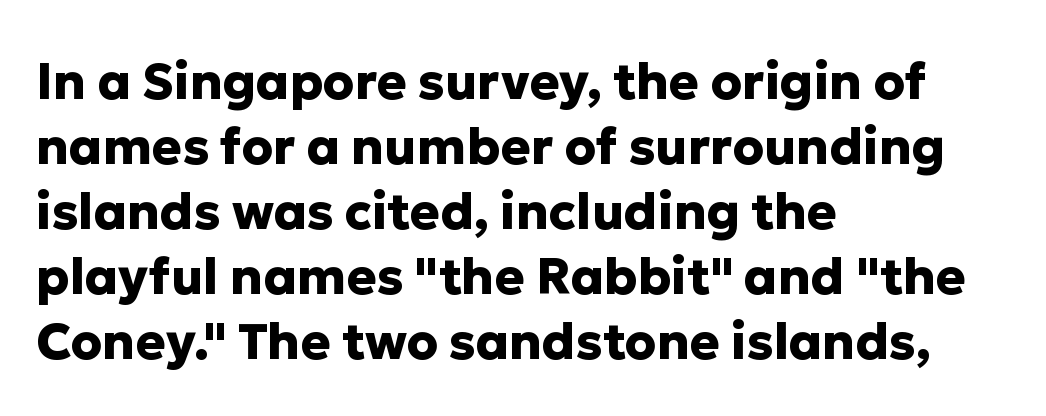
Proportional: the letters do not fall into vertical columns. Horizontal alignment here is leftward, the default for most running prose. Typesetter's note: full bold, strokes at maximum text heaviness. Each new line begins a customary step beneath the previous one. Rendered with straight, roman letterforms. The typeface chosen for these lines omits serifs.
